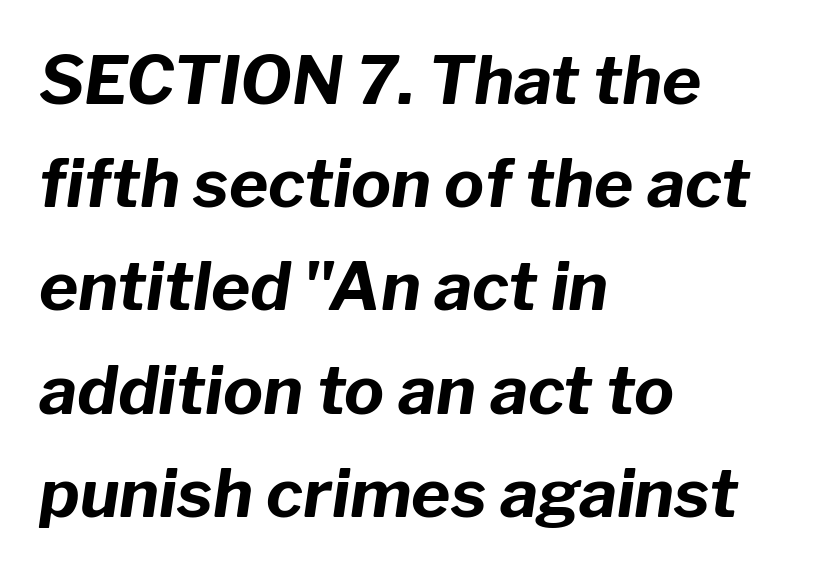
Q: Is the text bold? A: Yes.
Q: Is the text italic (slanted)? A: Yes, it leans right by about 8 degrees.
Q: Is the text underlined? A: No.
Q: How is the paragraph aligned? A: Left-aligned.
Q: Is the spacing between letters normal or unusually wide? A: Normal.
Q: Is the spacing between lines tight, normal or loose? A: Normal.
Q: Width (condensed, normal, or wide)? A: Normal.
Q: Stroke contrast? A: Low.
Q: x-height? A: Medium.
Q: Monospaced? A: No.
